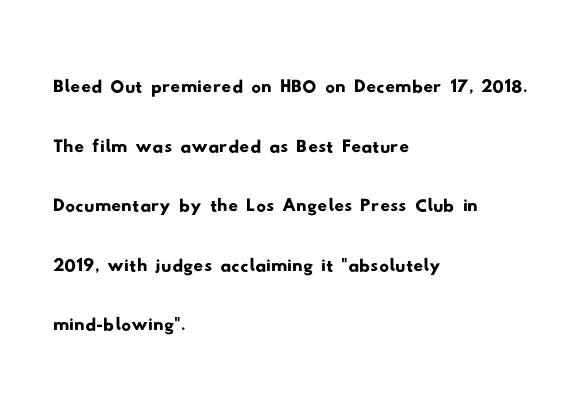
The image shows 48 px wide sans-serif type; set left-aligned, line spacing 1.24x, normal letter spacing, not underlined; low stroke contrast and a small x-height.
